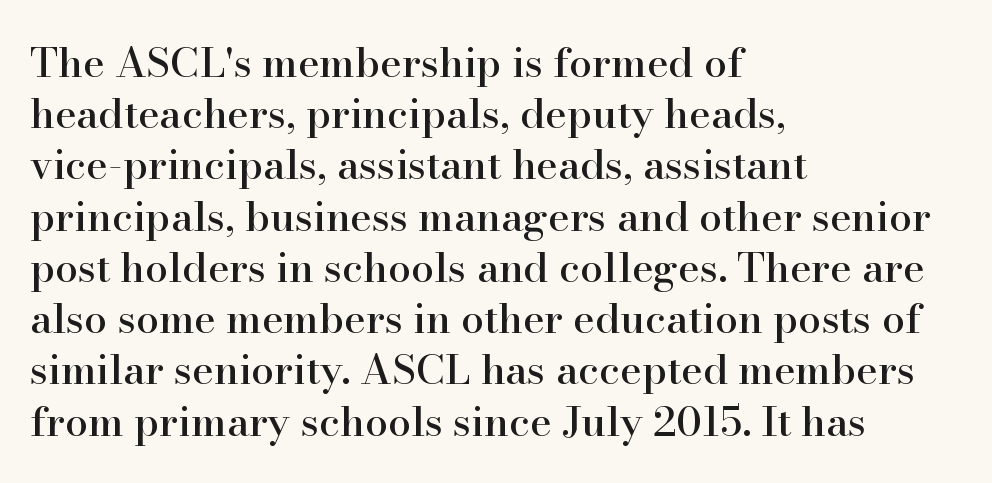
Q: Is the text italic (slanted)? A: No, it is upright.
Q: Is the typeface a serif or a sans-serif typeface? A: Serif.
Q: Is the text underlined? A: No.
Q: How is the paragraph aligned? A: Left-aligned.
Q: Is the spacing between letters normal or unusually wide? A: Normal.
Q: Is the spacing between lines tight, normal or loose? A: Normal.
Q: Width (condensed, normal, or wide)? A: Normal.
Q: Stroke contrast? A: High.
Q: x-height? A: Small.
Q: Monospaced? A: No.
